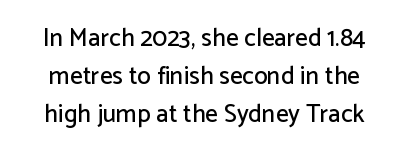
A typesetter would call this leading conventional body-copy spacing. This sample uses plain, unmodified letter spacing. Rule under the text: the space is simply empty. It's the straight-up-and-down kind of type.
